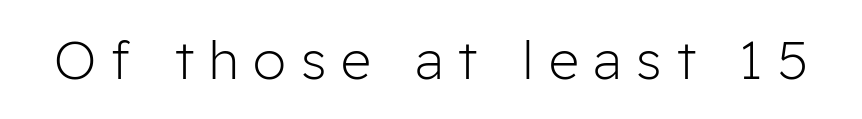
How are the letters spaced? Widely, with obvious added tracking. Stroke terminals: plain, sans-serif. The font's upright variant was chosen for this text. Vertical stems look standard width or narrower in stroke.
